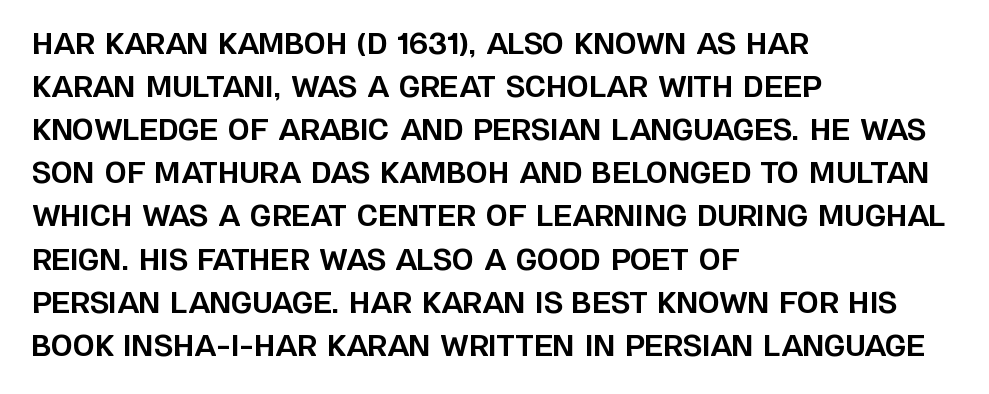
Strokes here are thick enough to call this a true bold. Type style note: lacks serifs. Interline gaps are of average width in this sample. Tracking here is standard; glyphs follow each other at the usual distance.
